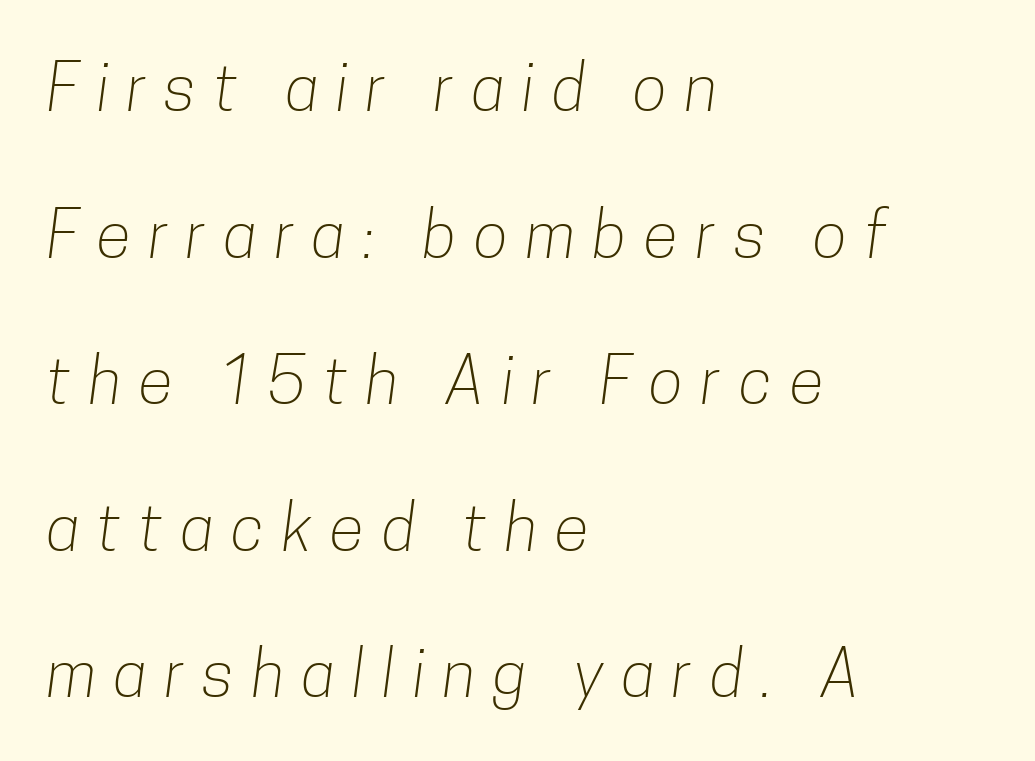
The compositor pushed each line to the left boundary. Leading is clearly above the norm, producing a sparse column. Each row of text sits above clean, open space. Stems here are at most as thick as an everyday book face. This rendering employs a face without finishing strokes, i.e., a sans-serif.
